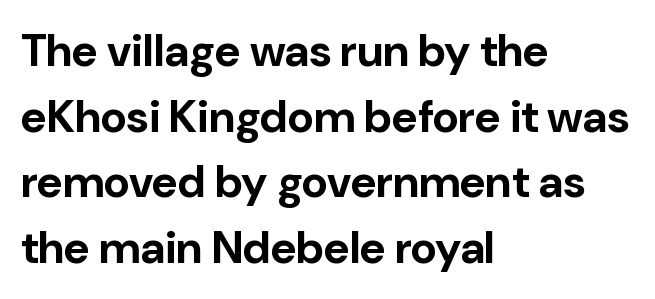
The image shows 45 px bold sans-serif type, upright; set left-aligned, normal line spacing (1.46x), normal letter spacing, not underlined; low stroke contrast and a medium x-height.
